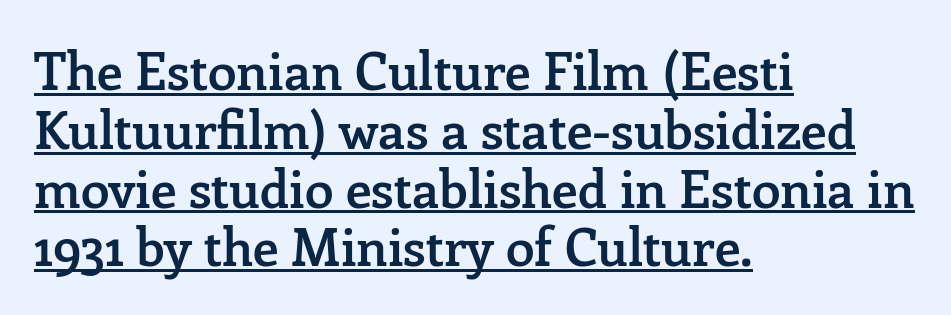
Cramped leading. Posture: vertical. Emphasis is given by a line drawn under the lettering. Set as a demibold, roughly 600 on the weight scale. Serifs: yes, visible at the terminals of the letterforms. The type is set solid horizontally, with unmodified tracking.
